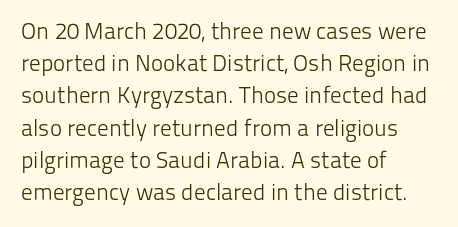
Regarding leading, the lines here are spaced in the standard way. The setting favours the left margin, as ordinary paragraphs usually do. The typeface has the unassuming heft of standard copy or less. The tracking reads as untouched default to a designer's eye. Type without underlining. Vertical strokes here are truly vertical.
